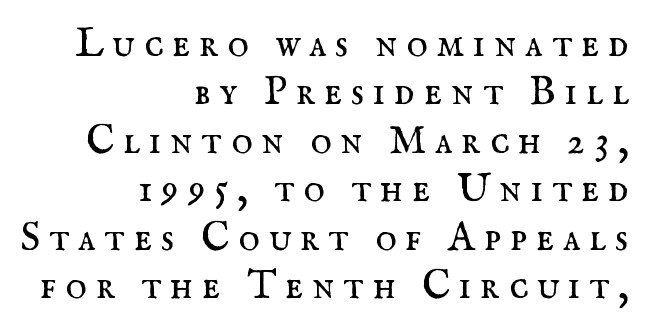
Q: Is the text bold? A: No.
Q: Is the text italic (slanted)? A: No, it is upright.
Q: Is the typeface a serif or a sans-serif typeface? A: Serif.
Q: Is the text underlined? A: No.
Q: How is the paragraph aligned? A: Right-aligned.
Q: Is the spacing between letters normal or unusually wide? A: Unusually wide.
Q: Width (condensed, normal, or wide)? A: Normal.
Q: Stroke contrast? A: Medium.
Q: x-height? A: Small.
Q: Monospaced? A: No.
